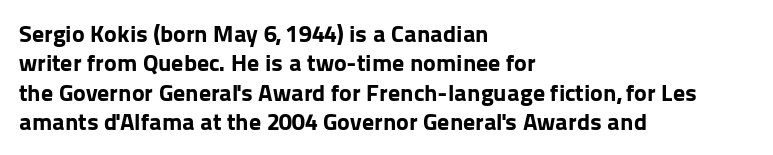
{"italic": "no", "bold": "yes", "underline": "no", "align": "left", "line_spacing_ratio": 1.22, "letter_spacing": "normal", "letter_spacing_em": 0.0, "glyph_px": 24}
